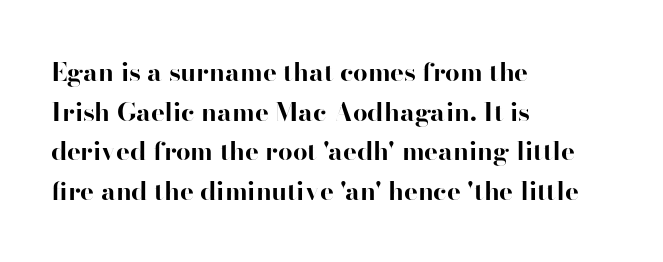
{"italic": "no", "bold": "yes", "underline": "no", "align": "left", "line_spacing": "normal", "line_spacing_ratio": 1.52, "letter_spacing": "normal", "letter_spacing_em": 0.0, "glyph_px": 26}
